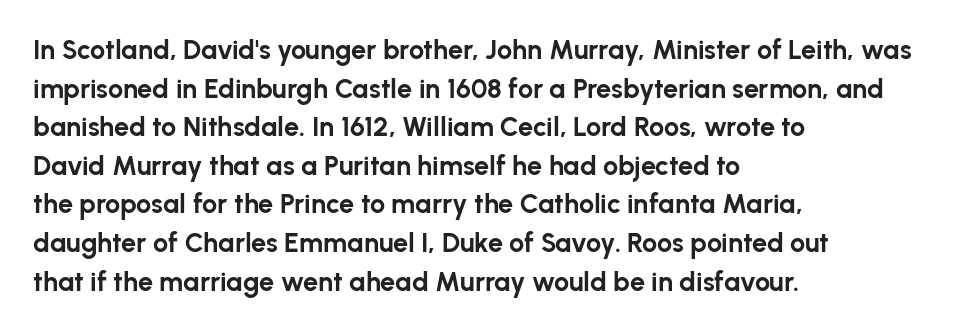
The image shows 27 px bold type, upright; set left-aligned, normal line spacing (1.43x), normal letter spacing, not underlined.
